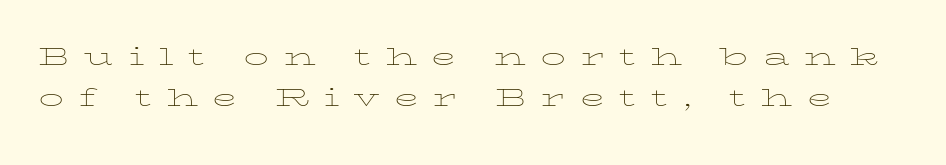
{"italic": "no", "bold": "no", "weight": "thin", "width": "wide", "stroke_contrast": "low", "x_height": "medium", "monospaced": "no", "underline": "no", "line_spacing_ratio": 1.23, "letter_spacing": "wide", "letter_spacing_em": 0.44, "glyph_px": 33}
